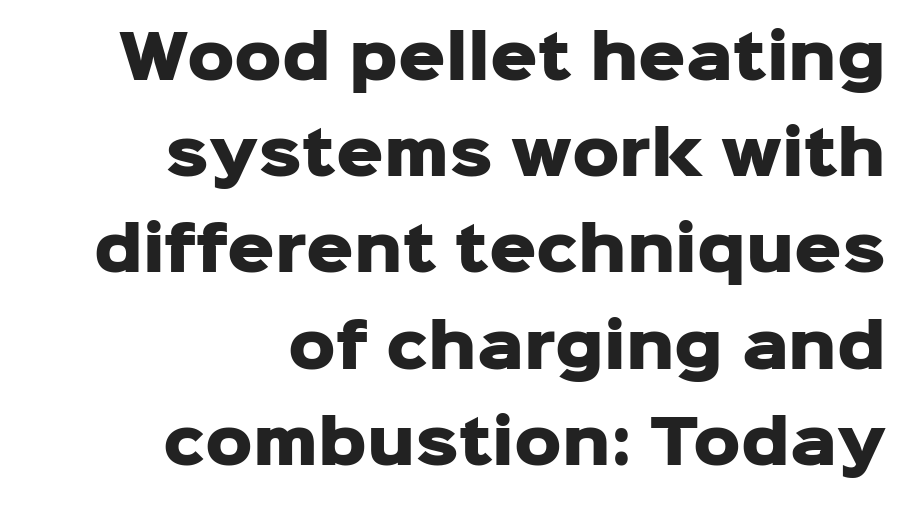
The image shows 59 px heavy sans-serif type, upright; set right-aligned, normal line spacing (1.63x), normal letter spacing, not underlined; low stroke contrast and a medium x-height.
